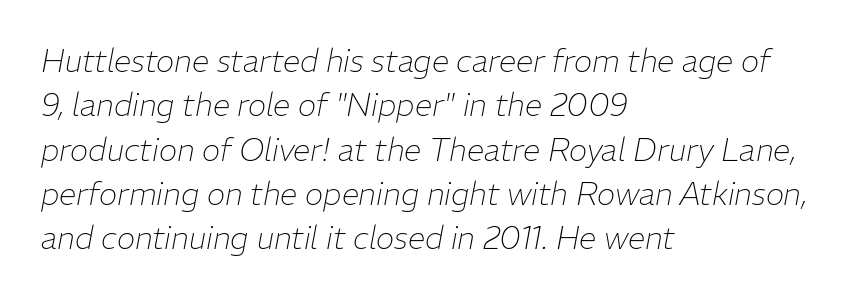
Q: Is the text bold? A: No.
Q: Is the text italic (slanted)? A: Yes, it leans right by about 11 degrees.
Q: Is the text underlined? A: No.
Q: How is the paragraph aligned? A: Left-aligned.
Q: Is the spacing between letters normal or unusually wide? A: Normal.
Q: Is the spacing between lines tight, normal or loose? A: Normal.
Q: Width (condensed, normal, or wide)? A: Normal.
Q: Stroke contrast? A: Low.
Q: x-height? A: Medium.
Q: Monospaced? A: No.
